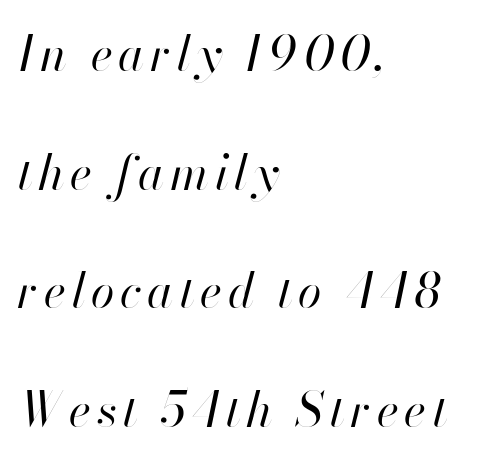
{"italic": "yes", "lean": "right", "slant_degrees": 13, "bold": "no", "weight": "regular", "width": "normal", "stroke_contrast": "high", "x_height": "small", "monospaced": "no", "underline": "no", "align": "left", "line_spacing": "loose", "line_spacing_ratio": 2.47, "glyph_px": 48}
